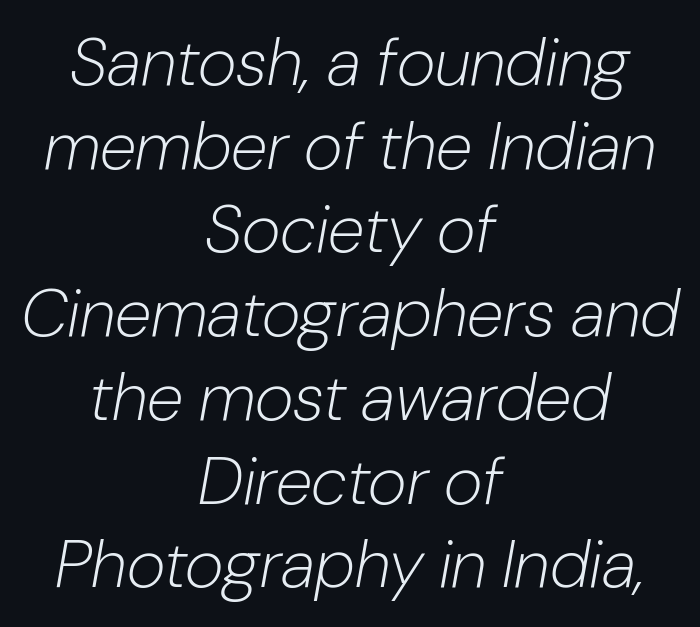
{"italic": "yes", "lean": "right", "slant_degrees": 10, "bold": "no", "weight": "light", "width": "normal", "stroke_contrast": "low", "x_height": "medium", "monospaced": "no", "underline": "no", "align": "center", "line_spacing": "normal", "line_spacing_ratio": 1.25, "letter_spacing": "normal", "letter_spacing_em": 0.0, "glyph_px": 67}
